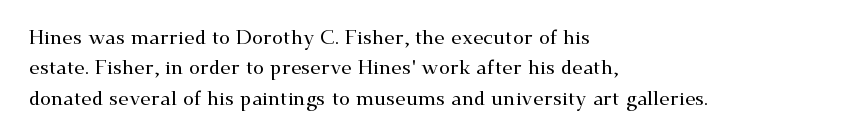
{"italic": "no", "underline": "no", "align": "left", "line_spacing": "normal", "line_spacing_ratio": 1.52, "letter_spacing": "normal", "letter_spacing_em": 0.0, "glyph_px": 20}
